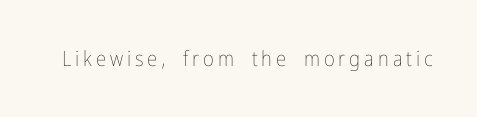
Q: Is the text bold? A: No.
Q: Is the text italic (slanted)? A: No, it is upright.
Q: Is the text underlined? A: No.
